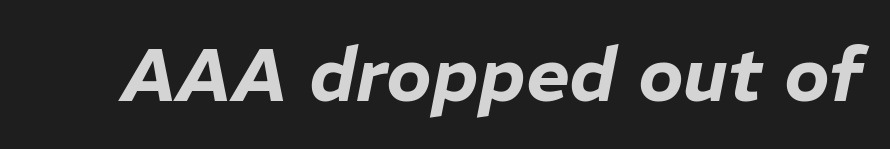
The image shows 75 px text type, italic (leaning right); set normal letter spacing, not underlined; low stroke contrast and a medium x-height.
